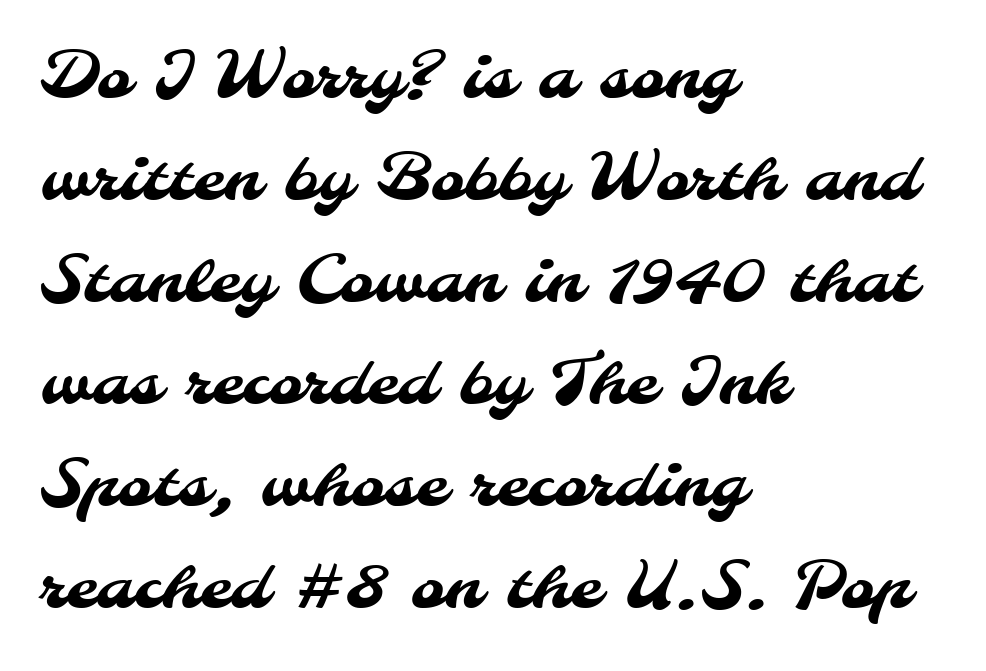
The image shows 65 px sans-serif type; set left-aligned, normal line spacing (1.57x), normal letter spacing, not underlined; medium stroke contrast and a small x-height.
